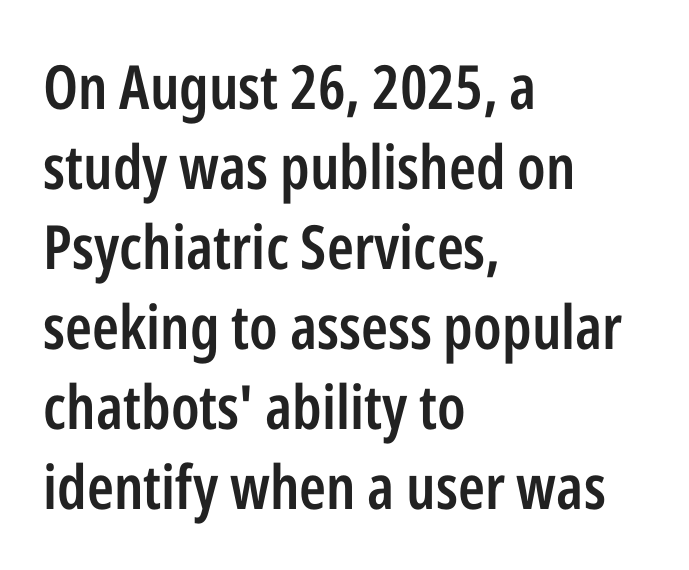
{"serif": "no", "italic": "no", "bold": "semi", "weight": "semibold", "width": "condensed", "stroke_contrast": "low", "x_height": "medium", "monospaced": "no", "underline": "no", "align": "left", "line_spacing": "normal", "line_spacing_ratio": 1.31, "letter_spacing": "normal", "letter_spacing_em": 0.0, "glyph_px": 61}
